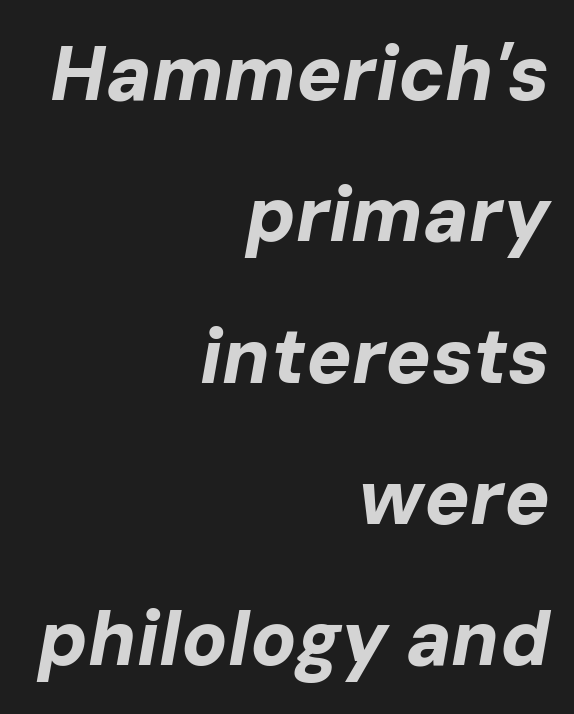
{"italic": "yes", "lean": "right", "slant_degrees": 10, "bold": "yes", "weight": "bold", "width": "normal", "stroke_contrast": "low", "x_height": "medium", "monospaced": "no", "underline": "no", "align": "right", "line_spacing_ratio": 1.86, "letter_spacing": "normal", "letter_spacing_em": 0.0, "glyph_px": 76}
